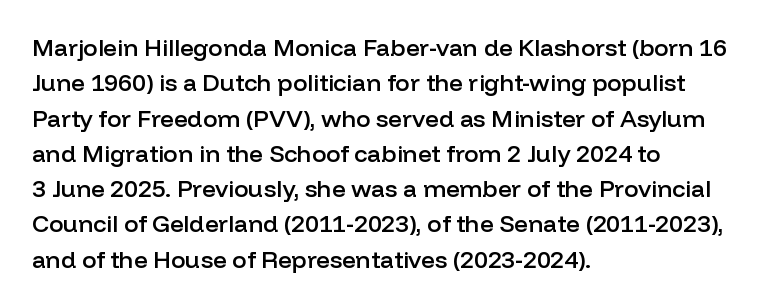
Q: Is the text bold? A: Semi-bold.
Q: Is the text italic (slanted)? A: No, it is upright.
Q: Is the text underlined? A: No.
Q: How is the paragraph aligned? A: Left-aligned.
Q: Is the spacing between letters normal or unusually wide? A: Normal.
Q: Is the spacing between lines tight, normal or loose? A: Normal.
